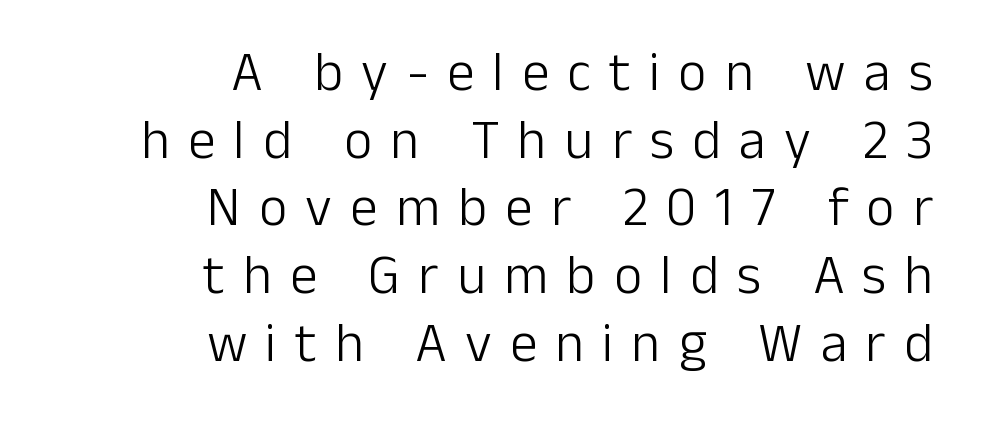
{"serif": "no", "italic": "no", "bold": "no", "weight": "light", "width": "normal", "stroke_contrast": "low", "x_height": "medium", "monospaced": "no", "underline": "no", "align": "right", "line_spacing_ratio": 1.23, "letter_spacing": "wide", "letter_spacing_em": 0.33, "glyph_px": 55}
